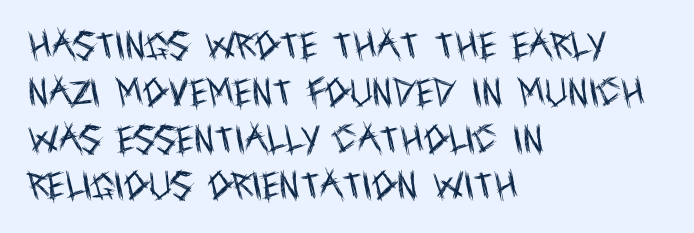
The image shows 31 px regular-weight, condensed sans-serif type, upright; set left-aligned, normal line spacing (1.51x), normal letter spacing, not underlined; a large x-height.
